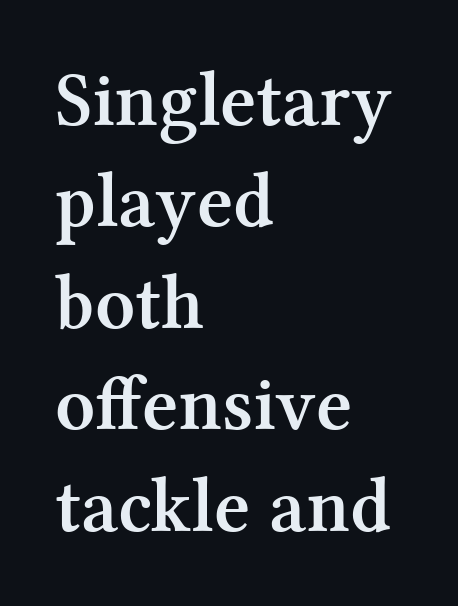
The image shows 78 px semibold serif type, upright; set left-aligned, normal line spacing (1.3x), normal letter spacing, not underlined; medium stroke contrast and a medium x-height.
